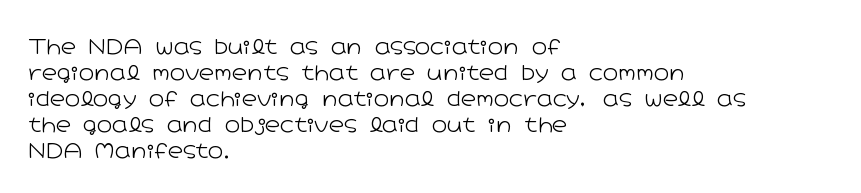
{"italic": "no", "bold": "no", "underline": "no", "align": "left", "line_spacing_ratio": 1.24, "letter_spacing": "normal", "letter_spacing_em": 0.0, "glyph_px": 21}
